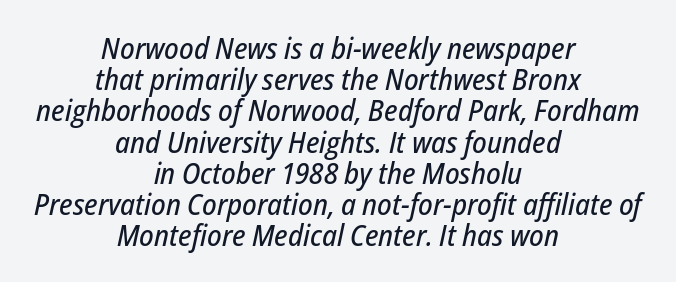
{"italic": "yes", "lean": "right", "slant_degrees": 12, "width": "condensed", "stroke_contrast": "low", "x_height": "medium", "monospaced": "no", "underline": "no", "align": "center", "line_spacing": "tight", "line_spacing_ratio": 1.04, "letter_spacing": "normal", "letter_spacing_em": 0.0, "glyph_px": 30}
